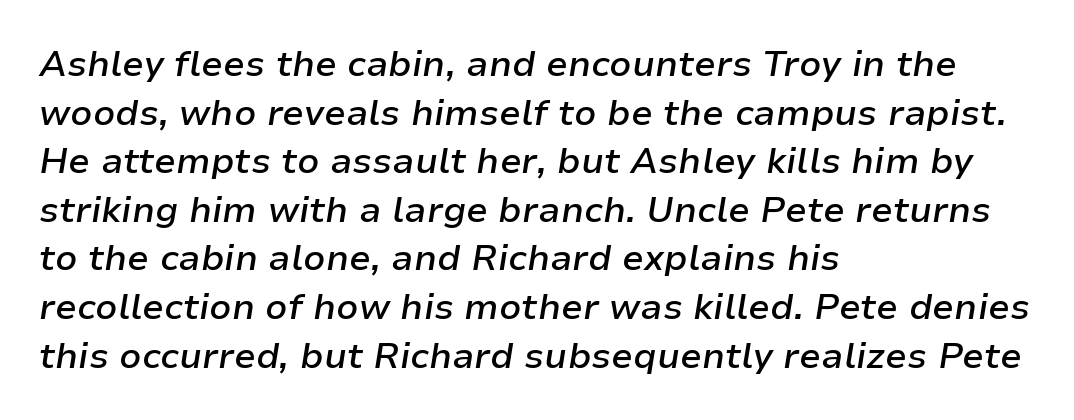
Q: Is the text bold? A: Semi-bold.
Q: Is the text italic (slanted)? A: Yes, it leans right by about 9 degrees.
Q: Is the text underlined? A: No.
Q: How is the paragraph aligned? A: Left-aligned.
Q: Is the spacing between letters normal or unusually wide? A: Normal.
Q: Is the spacing between lines tight, normal or loose? A: Normal.
Q: Width (condensed, normal, or wide)? A: Normal.
Q: Stroke contrast? A: Low.
Q: x-height? A: Medium.
Q: Monospaced? A: No.
